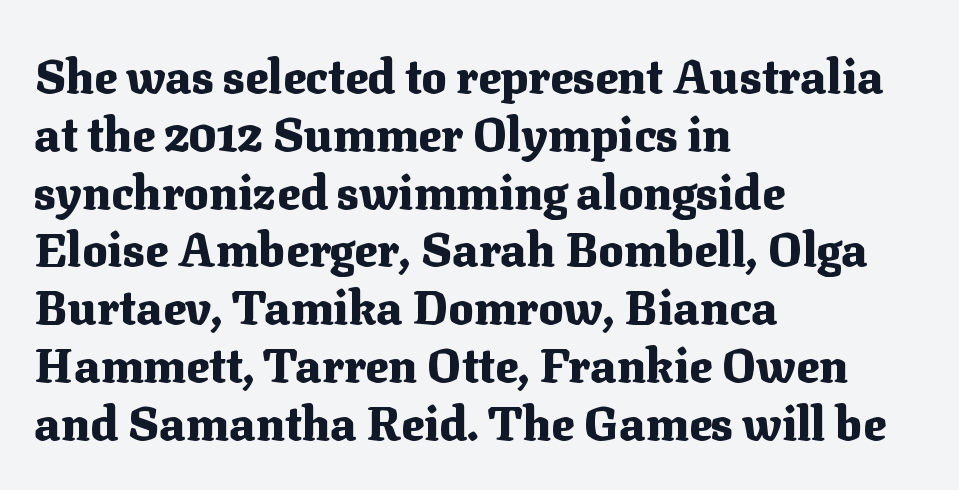
Q: Is the text bold? A: Yes.
Q: Is the text italic (slanted)? A: No, it is upright.
Q: Is the typeface a serif or a sans-serif typeface? A: Serif.
Q: Is the text underlined? A: No.
Q: How is the paragraph aligned? A: Left-aligned.
Q: Is the spacing between letters normal or unusually wide? A: Normal.
Q: Width (condensed, normal, or wide)? A: Normal.
Q: Stroke contrast? A: Medium.
Q: x-height? A: Medium.
Q: Monospaced? A: No.
